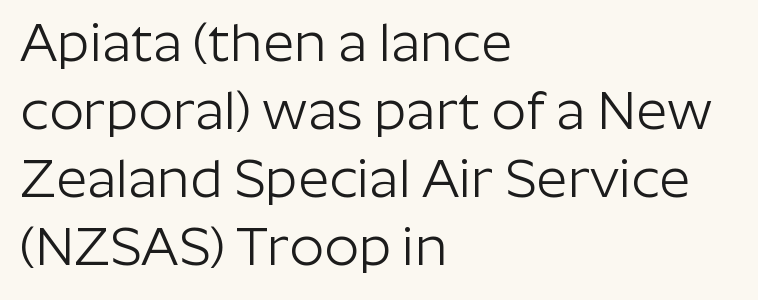
Q: Is the text bold? A: No.
Q: Is the text italic (slanted)? A: No, it is upright.
Q: Is the typeface a serif or a sans-serif typeface? A: Sans-serif.
Q: Is the text underlined? A: No.
Q: How is the paragraph aligned? A: Left-aligned.
Q: Is the spacing between letters normal or unusually wide? A: Normal.
Q: Is the spacing between lines tight, normal or loose? A: Normal.
Q: Width (condensed, normal, or wide)? A: Normal.
Q: Stroke contrast? A: Low.
Q: x-height? A: Medium.
Q: Monospaced? A: No.
